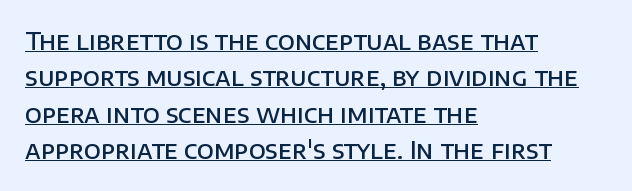
{"italic": "no", "bold": "semi", "underline": "yes", "align": "left", "line_spacing": "normal", "line_spacing_ratio": 1.52, "letter_spacing": "normal", "letter_spacing_em": 0.0, "glyph_px": 24}
